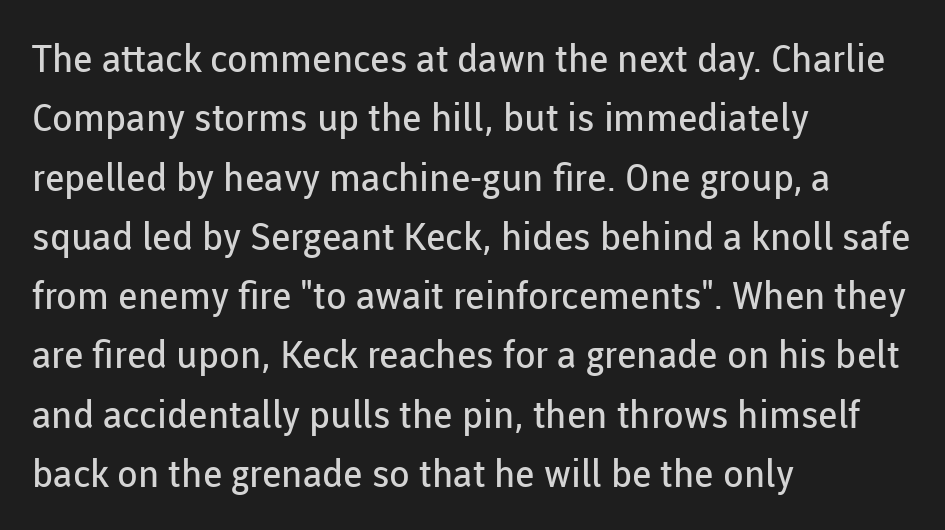
{"serif": "no", "italic": "no", "bold": "no", "weight": "regular", "width": "normal", "stroke_contrast": "low", "x_height": "medium", "monospaced": "no", "underline": "no", "align": "left", "line_spacing": "normal", "line_spacing_ratio": 1.56, "letter_spacing": "normal", "letter_spacing_em": 0.0, "glyph_px": 38}
